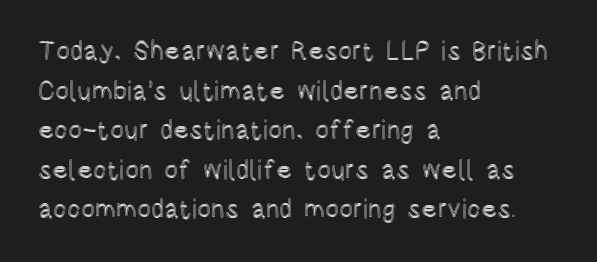
{"italic": "no", "underline": "no", "align": "left", "line_spacing": "normal", "line_spacing_ratio": 1.52, "letter_spacing": "normal", "letter_spacing_em": 0.0, "glyph_px": 26}
